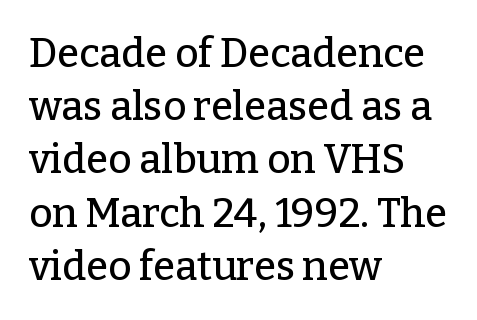
{"serif": "yes", "italic": "no", "width": "normal", "stroke_contrast": "low", "x_height": "medium", "monospaced": "no", "underline": "no", "align": "left", "line_spacing": "normal", "line_spacing_ratio": 1.33, "letter_spacing": "normal", "letter_spacing_em": 0.0, "glyph_px": 40}
